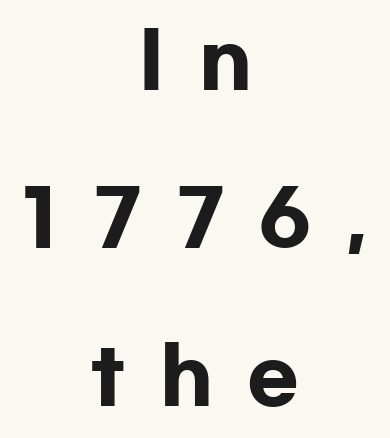
Is this a fixed-width face? No — the glyphs have proportional, varying widths. Between one letter and the next there's a generous, obvious gap. The line-height multiplier appears high, well above default. The letters are bold, with thick, heavy strokes.
